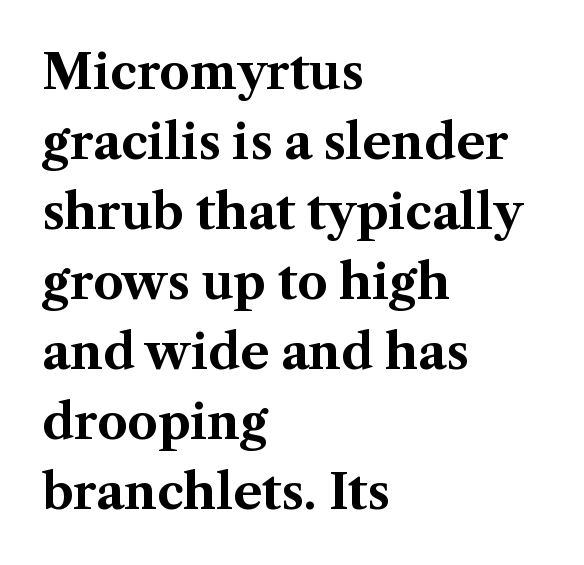
The image shows 48 px bold serif type, upright; set left-aligned, normal line spacing (1.46x), normal letter spacing, not underlined; medium stroke contrast and a medium x-height.
